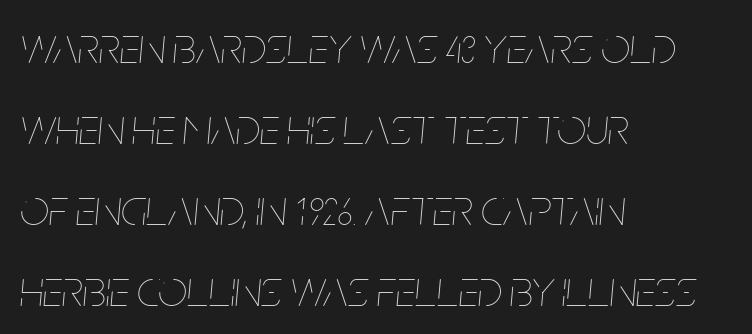
Q: Is the text bold? A: No.
Q: Is the text italic (slanted)? A: Yes, it leans right by about 5 degrees.
Q: Is the text underlined? A: No.
Q: How is the paragraph aligned? A: Left-aligned.
Q: Is the spacing between letters normal or unusually wide? A: Normal.
Q: Is the spacing between lines tight, normal or loose? A: Normal.
Q: Width (condensed, normal, or wide)? A: Condensed.
Q: Stroke contrast? A: Low.
Q: x-height? A: Large.
Q: Monospaced? A: No.
